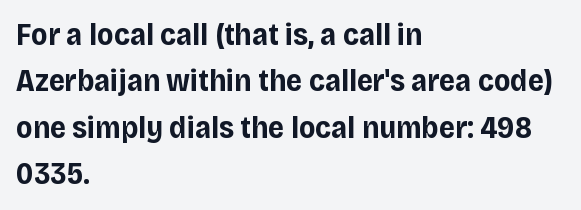
The image shows 31 px bold sans-serif type, upright; set left-aligned, normal line spacing (1.5x), normal letter spacing, not underlined; low stroke contrast and a large x-height.
